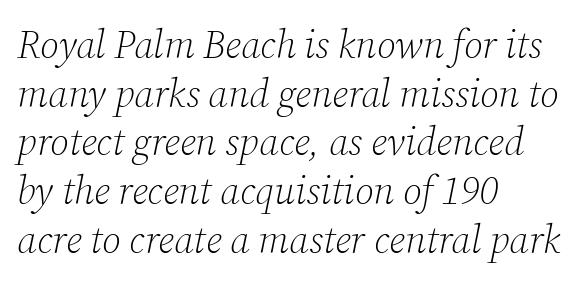
The image shows 39 px light serif type, italic (leaning right); set left-aligned, normal line spacing (1.25x), normal letter spacing, not underlined; low stroke contrast and a medium x-height.
